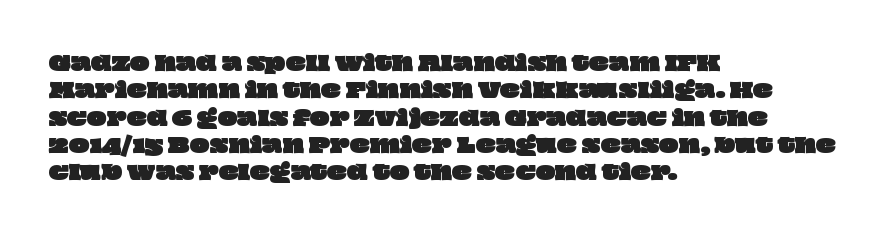
{"underline": "no", "align": "left", "line_spacing": "normal", "line_spacing_ratio": 1.3, "letter_spacing": "normal", "letter_spacing_em": 0.0, "glyph_px": 21}
